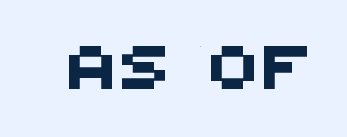
Underlining? Definitely not there. Is this a fixed-width face? No — the glyphs have proportional, varying widths. This is sans-serif lettering, the kind often seen on screens and signage.
